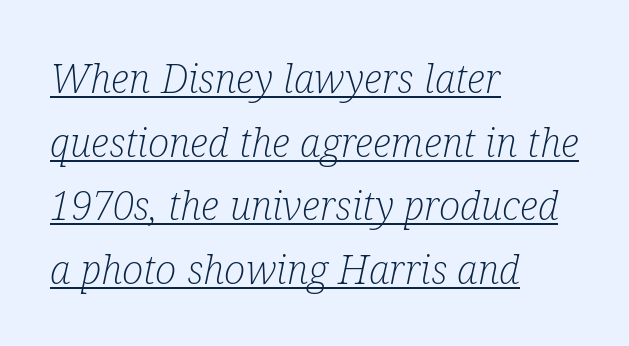
The string is rendered with underlining switched on. Reading down the block, your eye returns to a fixed left position each line. Small tapered or slab feet sit at the stroke ends, so this counts as serif. Each new line begins a customary step beneath the previous one. The face used here is proportionally spaced, like ordinary book or web type. Look at the tracking — it's just the regular setting, nothing added.
